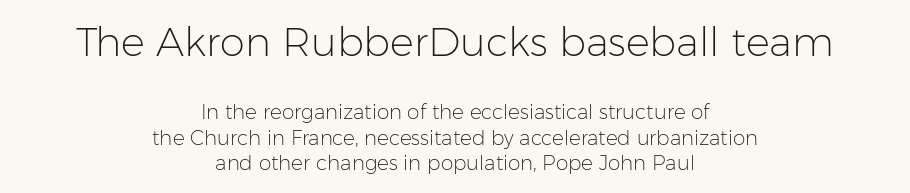
Q: Is the text bold? A: No.
Q: Is the text italic (slanted)? A: No, it is upright.
Q: Is the typeface a serif or a sans-serif typeface? A: Sans-serif.
Q: Is the text underlined? A: No.
Q: How is the paragraph aligned? A: Centered.
Q: Is the spacing between letters normal or unusually wide? A: Normal.
Q: Is the spacing between lines tight, normal or loose? A: Normal.
Q: Which block of text is set in a larger size, the first (top) or the second (bottom)? A: The first (top) one.
Q: Width (condensed, normal, or wide)? A: Normal.
Q: Stroke contrast? A: Low.
Q: x-height? A: Medium.
Q: Monospaced? A: No.
